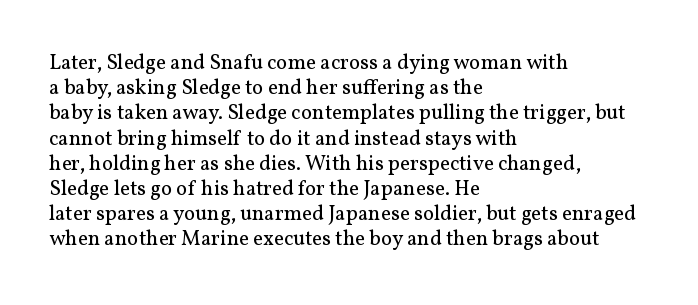
The image shows 21 px text type, upright; set left-aligned, line spacing 1.2x, normal letter spacing, not underlined.
